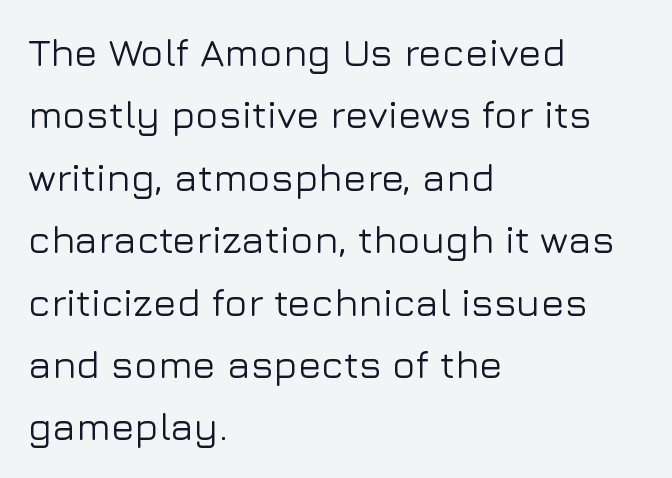
Compared with a centered layout, this one pins lines to the left instead. A typesetter would call this zero additional tracking. A bare baseline throughout the passage. Is there any slant? The stems are plumb. Varying glyph widths throughout — classic text-font behaviour.
